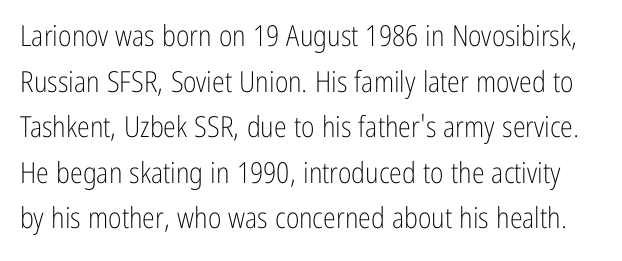
Q: Is the text bold? A: No.
Q: Is the text italic (slanted)? A: No, it is upright.
Q: Is the typeface a serif or a sans-serif typeface? A: Sans-serif.
Q: Is the text underlined? A: No.
Q: Is the spacing between letters normal or unusually wide? A: Normal.
Q: Is the spacing between lines tight, normal or loose? A: Normal.
Q: Width (condensed, normal, or wide)? A: Condensed.
Q: Stroke contrast? A: Low.
Q: x-height? A: Medium.
Q: Monospaced? A: No.
